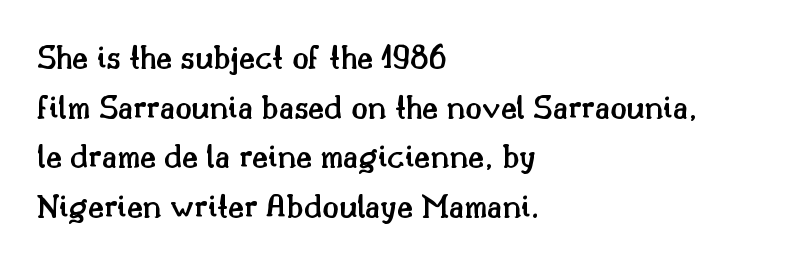
Q: Is the text bold? A: Semi-bold.
Q: Is the text italic (slanted)? A: No, it is upright.
Q: Is the typeface a serif or a sans-serif typeface? A: Serif.
Q: Is the text underlined? A: No.
Q: How is the paragraph aligned? A: Left-aligned.
Q: Is the spacing between letters normal or unusually wide? A: Normal.
Q: Is the spacing between lines tight, normal or loose? A: Normal.
Q: Width (condensed, normal, or wide)? A: Normal.
Q: Stroke contrast? A: Medium.
Q: x-height? A: Small.
Q: Monospaced? A: No.
